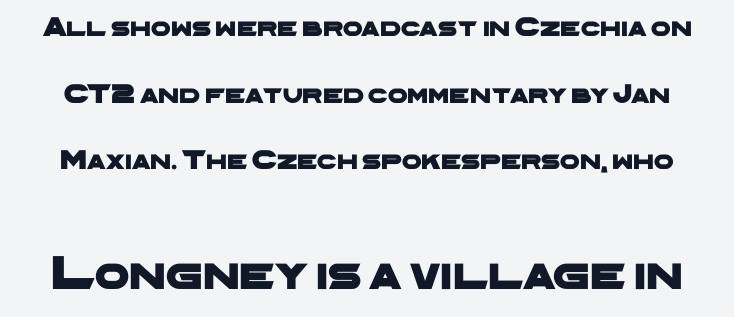
The image shows 49 px wide sans-serif type; set loose line spacing (2.38x), normal letter spacing, not underlined; the second (bottom) block is 1.75x larger; low stroke contrast and a medium x-height.
